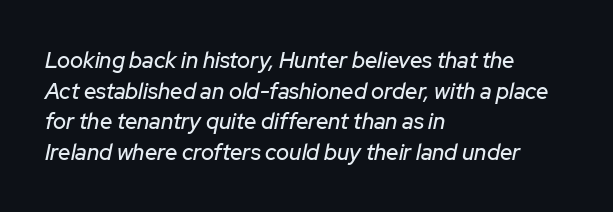
Q: Is the text italic (slanted)? A: Yes, it leans right by about 12 degrees.
Q: Is the text underlined? A: No.
Q: How is the paragraph aligned? A: Left-aligned.
Q: Is the spacing between letters normal or unusually wide? A: Normal.
Q: Is the spacing between lines tight, normal or loose? A: Normal.
